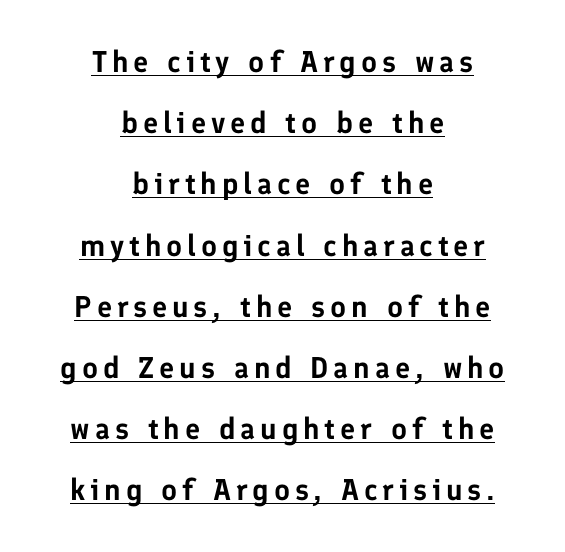
The face used here is proportionally spaced, like ordinary book or web type. The typesetter chose a symmetrical, centered arrangement here. To sum up the face: it is a sans, with no serifs. The lines are spread far apart with generous leading.
